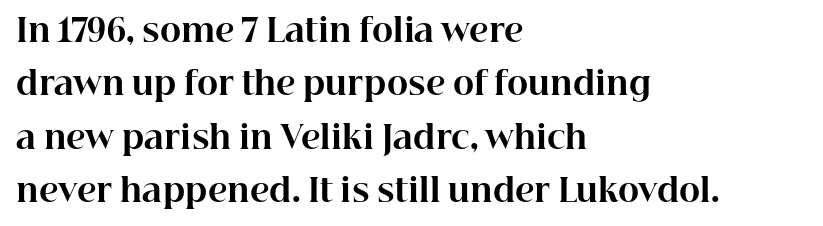
The image shows 32 px bold serif type, upright; set left-aligned, normal line spacing (1.67x), normal letter spacing, not underlined; high stroke contrast and a medium x-height.
